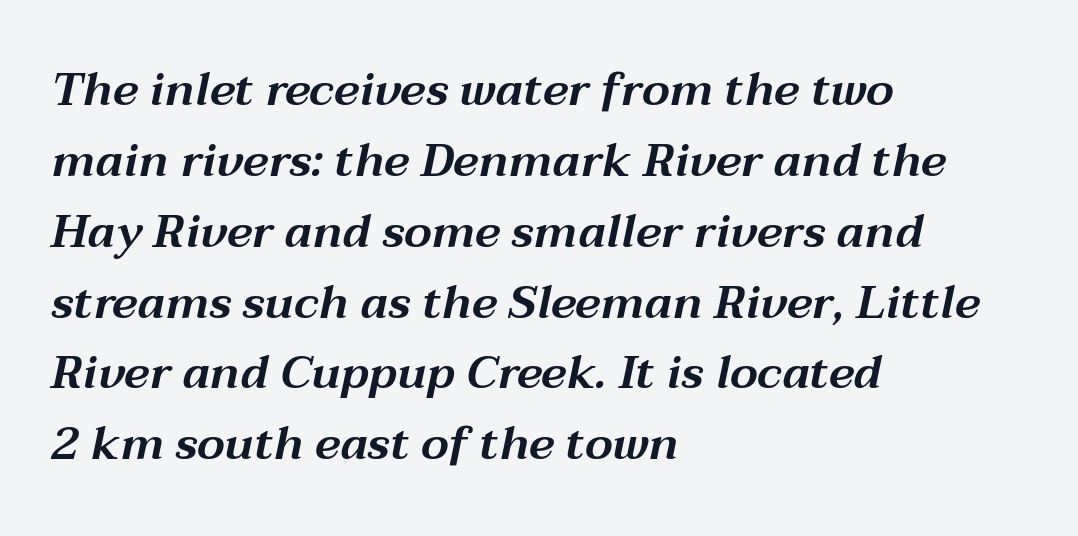
Q: Is the text italic (slanted)? A: Yes, it leans right by about 12 degrees.
Q: Is the text underlined? A: No.
Q: How is the paragraph aligned? A: Left-aligned.
Q: Is the spacing between letters normal or unusually wide? A: Normal.
Q: Is the spacing between lines tight, normal or loose? A: Normal.
Q: Width (condensed, normal, or wide)? A: Wide.
Q: Stroke contrast? A: Medium.
Q: x-height? A: Medium.
Q: Monospaced? A: No.
